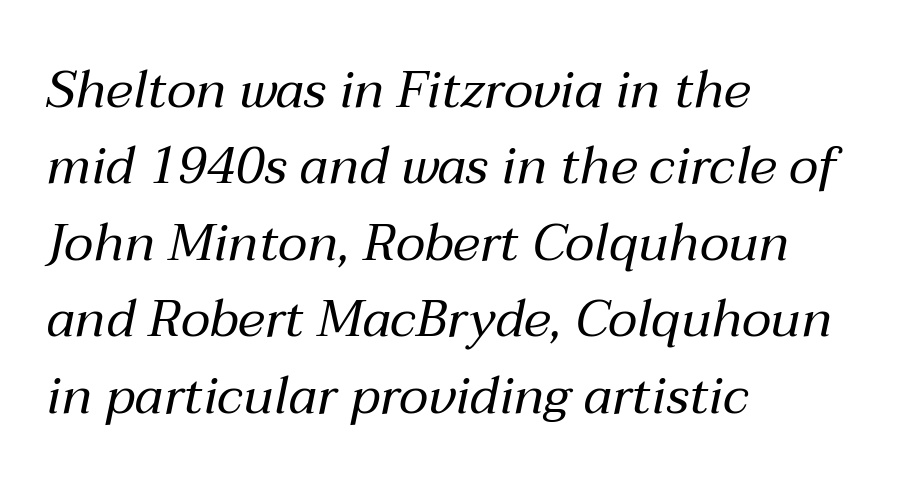
{"italic": "yes", "lean": "right", "slant_degrees": 12, "bold": "no", "weight": "regular", "width": "normal", "stroke_contrast": "medium", "x_height": "medium", "monospaced": "no", "underline": "no", "align": "left", "line_spacing": "normal", "line_spacing_ratio": 1.47, "letter_spacing": "normal", "letter_spacing_em": 0.0, "glyph_px": 52}
